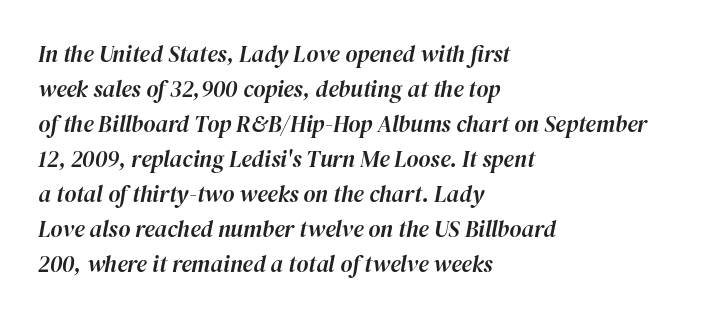
The image shows 23 px text type, italic (leaning right); set left-aligned, normal line spacing (1.52x), normal letter spacing, not underlined.
